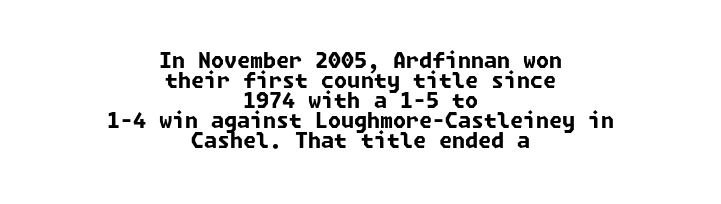
{"bold": "yes", "underline": "no", "align": "center", "line_spacing": "tight", "line_spacing_ratio": 0.95, "letter_spacing": "normal", "letter_spacing_em": 0.0, "glyph_px": 21}
